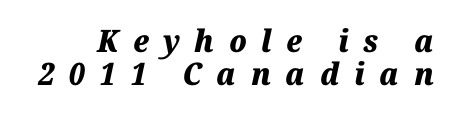
{"italic": "yes", "lean": "right", "slant_degrees": 12, "bold": "yes", "weight": "heavy", "width": "normal", "stroke_contrast": "medium", "x_height": "medium", "monospaced": "no", "underline": "no", "line_spacing": "tight", "line_spacing_ratio": 1.07, "letter_spacing": "wide", "letter_spacing_em": 0.47, "glyph_px": 31}
